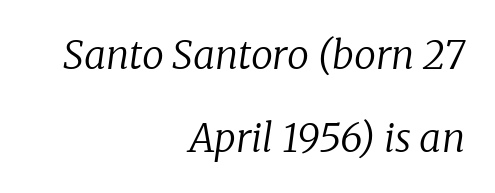
{"serif": "yes", "italic": "yes", "lean": "right", "slant_degrees": 8, "bold": "no", "weight": "regular", "width": "normal", "stroke_contrast": "low", "x_height": "medium", "monospaced": "no", "underline": "no", "align": "right", "line_spacing": "loose", "line_spacing_ratio": 2.12, "letter_spacing": "normal", "letter_spacing_em": 0.0, "glyph_px": 39}
